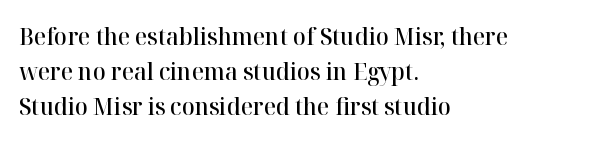
Leading matches the norm, producing a regular column. This sample uses an upright cut, with every glyph sitting square on the baseline. A fair bit of extra ink — the face is semibold, not bold. Does the copy run flush right? No — it runs flush left. This rendering features lettering with no underline. Between one letter and the next there's only the usual sliver of space.
